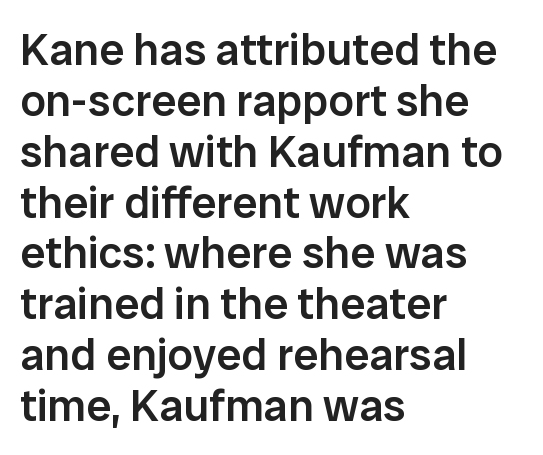
The image shows 45 px semibold sans-serif type, upright; set left-aligned, tight line spacing (1.13x), normal letter spacing, not underlined; low stroke contrast and a medium x-height.
